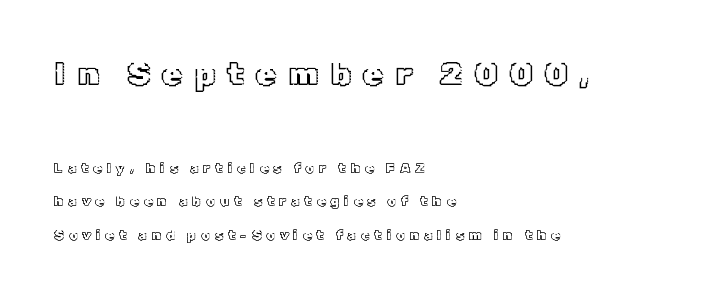
The image shows 33 px text type, upright; set left-aligned, loose line spacing (2.38x), unusually wide letter spacing (+0.34 em), not underlined; the first (top) block is 2.36x larger; a medium x-height.
